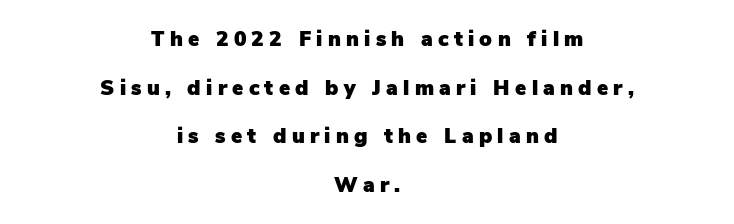
Characters remain perfectly vertical along every line. Neither beginnings nor endings align; midpoints do. Just letters on the line, the space beneath them empty. These lines stand farther apart than default settings would place them. The tracking jumps out immediately: characters are airy and widely separated.
